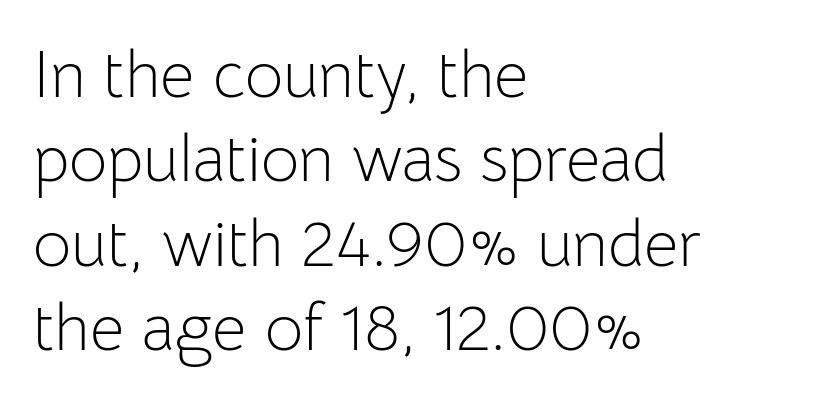
The image shows 66 px light sans-serif type, upright; set left-aligned, normal line spacing (1.28x), normal letter spacing, not underlined; low stroke contrast and a medium x-height.
